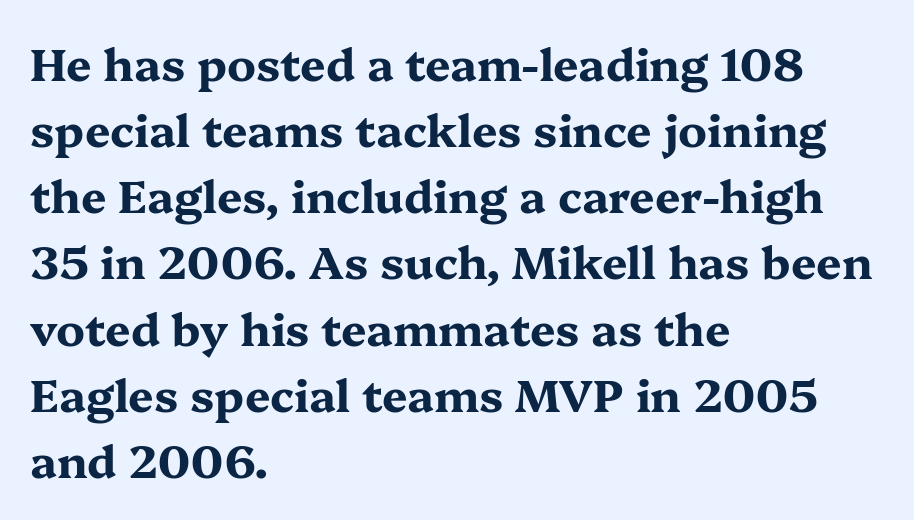
{"serif": "yes", "italic": "no", "bold": "yes", "weight": "bold", "width": "wide", "stroke_contrast": "medium", "x_height": "medium", "monospaced": "no", "underline": "no", "align": "left", "line_spacing": "normal", "line_spacing_ratio": 1.47, "letter_spacing": "normal", "letter_spacing_em": 0.0, "glyph_px": 45}
